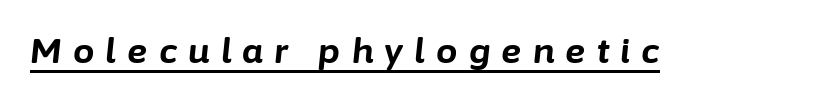
Q: Is the text bold? A: Yes.
Q: Is the text italic (slanted)? A: Yes, it leans right by about 6 degrees.
Q: Is the text underlined? A: Yes.
Q: Is the spacing between letters normal or unusually wide? A: Unusually wide.
Q: Width (condensed, normal, or wide)? A: Normal.
Q: Stroke contrast? A: Low.
Q: x-height? A: Medium.
Q: Monospaced? A: No.
